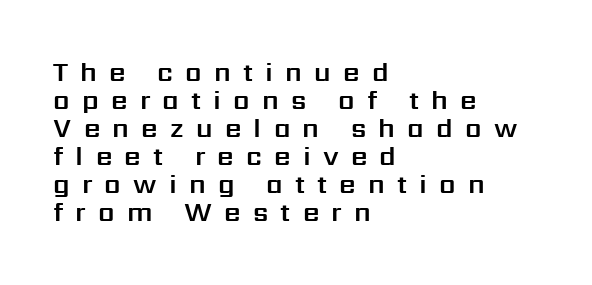
{"italic": "no", "underline": "no", "align": "left", "line_spacing": "tight", "line_spacing_ratio": 1.08, "letter_spacing": "wide", "letter_spacing_em": 0.47, "glyph_px": 26}
